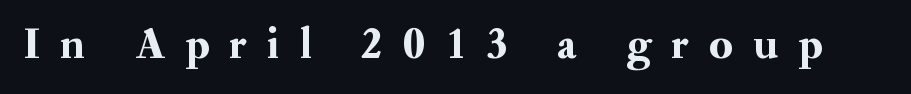
{"serif": "yes", "italic": "no", "width": "normal", "stroke_contrast": "medium", "x_height": "small", "monospaced": "no", "underline": "no", "letter_spacing": "wide", "letter_spacing_em": 0.46, "glyph_px": 45}
